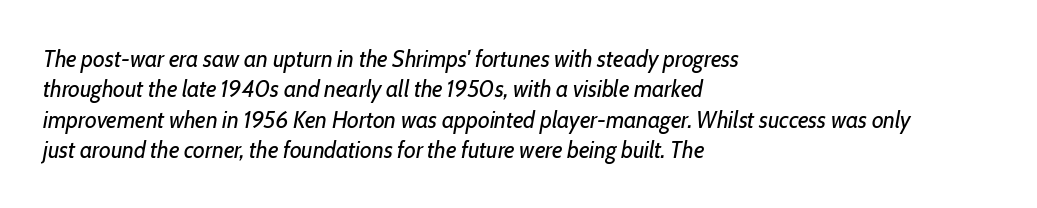
It's the slanting kind of type. Underline: absent. Is the stroke heavy? The answer is a plain regular-or-lighter. The lines are quadded left. This sample uses plain, unmodified letter spacing.
